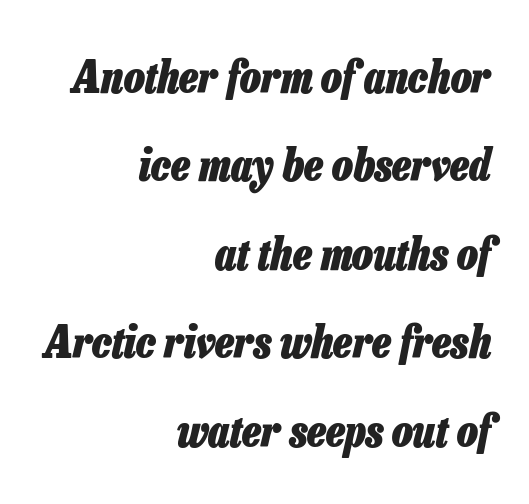
{"italic": "yes", "lean": "right", "slant_degrees": 13, "bold": "yes", "weight": "heavy", "width": "condensed", "stroke_contrast": "low", "x_height": "medium", "monospaced": "no", "underline": "no", "align": "right", "line_spacing": "loose", "line_spacing_ratio": 2.01, "letter_spacing": "normal", "letter_spacing_em": 0.0, "glyph_px": 44}
